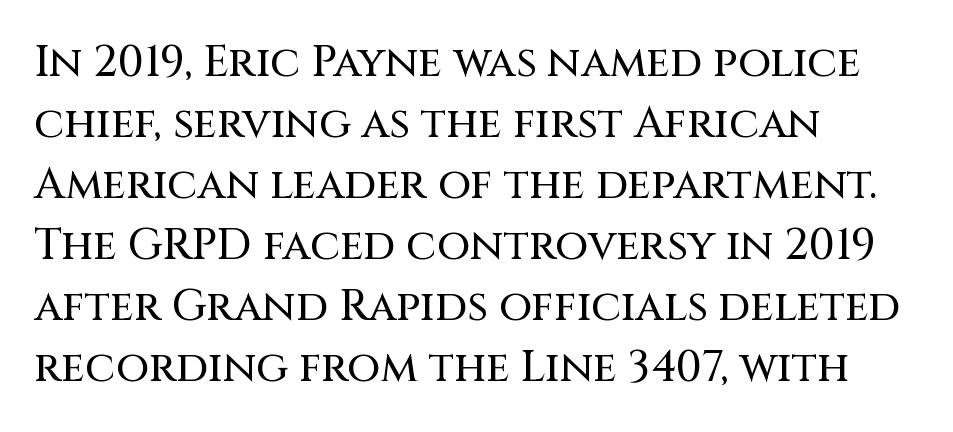
The image shows 43 px sans-serif type, upright; set left-aligned, normal line spacing (1.42x), normal letter spacing, not underlined; medium stroke contrast and a large x-height.
